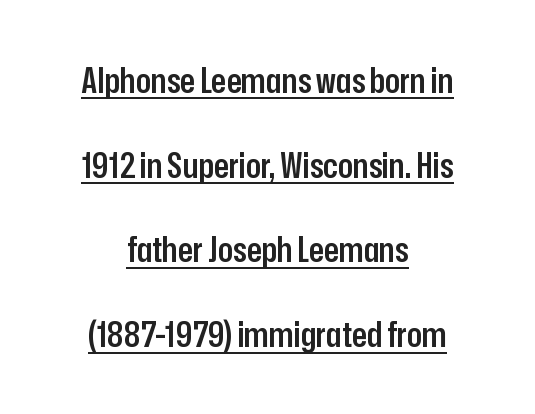
Q: Is the text bold? A: Semi-bold.
Q: Is the text italic (slanted)? A: No, it is upright.
Q: Is the typeface a serif or a sans-serif typeface? A: Sans-serif.
Q: Is the text underlined? A: Yes.
Q: How is the paragraph aligned? A: Centered.
Q: Is the spacing between letters normal or unusually wide? A: Normal.
Q: Is the spacing between lines tight, normal or loose? A: Loose.
Q: Width (condensed, normal, or wide)? A: Condensed.
Q: Stroke contrast? A: Low.
Q: x-height? A: Medium.
Q: Monospaced? A: No.
